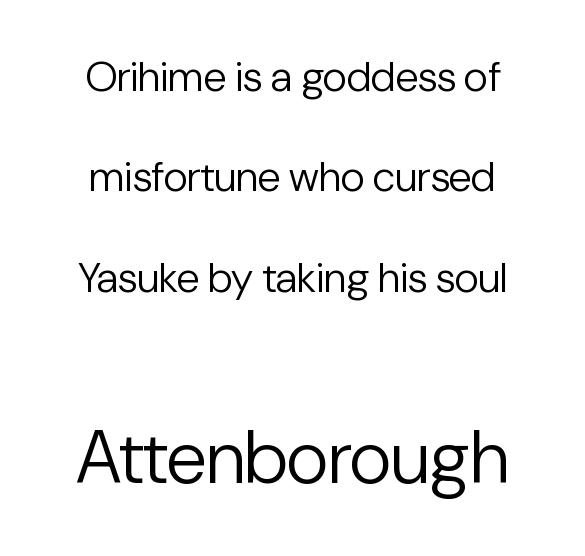
The specimen reads as upright at a glance. The face used here is proportionally spaced, like ordinary book or web type. Type size steps up from the first block to the second. These lines stand farther apart than default settings would place them.
